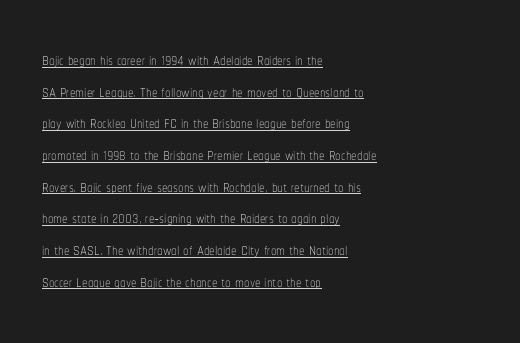
Q: Is the text bold? A: No.
Q: Is the text italic (slanted)? A: No, it is upright.
Q: Is the text underlined? A: Yes.
Q: How is the paragraph aligned? A: Left-aligned.
Q: Is the spacing between letters normal or unusually wide? A: Normal.
Q: Is the spacing between lines tight, normal or loose? A: Normal.
